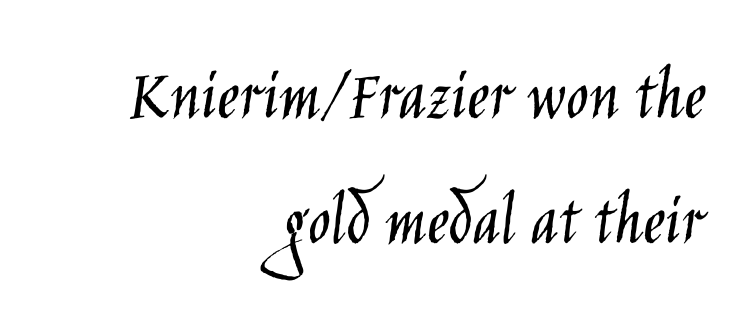
{"serif": "no", "bold": "no", "weight": "light", "width": "condensed", "stroke_contrast": "low", "x_height": "large", "monospaced": "no", "underline": "no", "align": "right", "line_spacing": "normal", "line_spacing_ratio": 1.67, "letter_spacing": "normal", "letter_spacing_em": 0.0, "glyph_px": 75}
